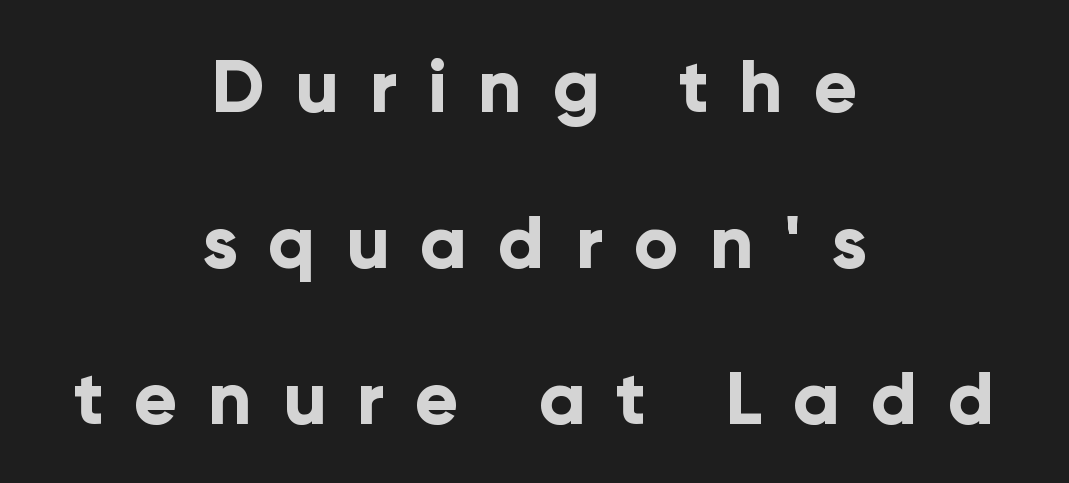
{"serif": "no", "italic": "no", "bold": "yes", "weight": "bold", "width": "normal", "stroke_contrast": "low", "x_height": "medium", "monospaced": "no", "underline": "no", "align": "center", "line_spacing": "loose", "line_spacing_ratio": 2.14, "letter_spacing": "wide", "letter_spacing_em": 0.42, "glyph_px": 73}
